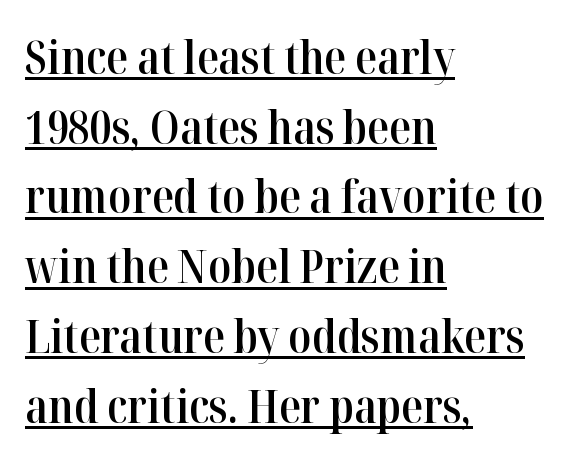
The glyphs in this specimen are seriffed. Regular leading. Visually the block forms a straight wall on the left and a jagged coastline on the right. Do the characters align in a grid? No, the font is proportional. The lettering stays uniformly vertical, giving the passage a roman look.
